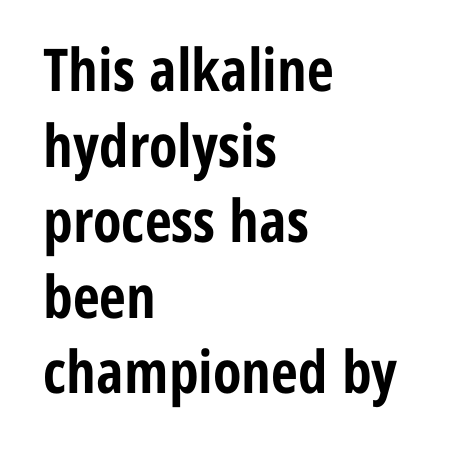
Q: Is the text bold? A: Yes.
Q: Is the text italic (slanted)? A: No, it is upright.
Q: Is the typeface a serif or a sans-serif typeface? A: Sans-serif.
Q: Is the text underlined? A: No.
Q: How is the paragraph aligned? A: Left-aligned.
Q: Is the spacing between letters normal or unusually wide? A: Normal.
Q: Is the spacing between lines tight, normal or loose? A: Normal.
Q: Width (condensed, normal, or wide)? A: Condensed.
Q: Stroke contrast? A: Low.
Q: x-height? A: Medium.
Q: Monospaced? A: No.
